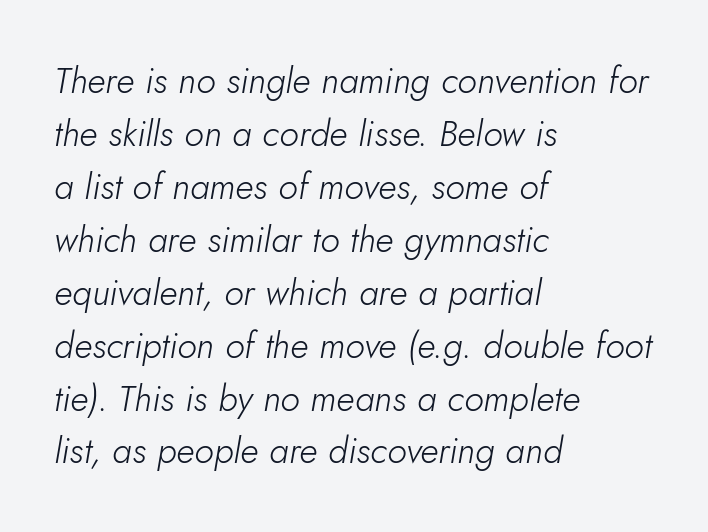
Bare-footed words on every line. Tracking value appears to be zero — textbook default spacing. Students, observe: this is what conventionally led text looks like. The text block is weighted toward the left margin, trailing off unevenly rightward.
